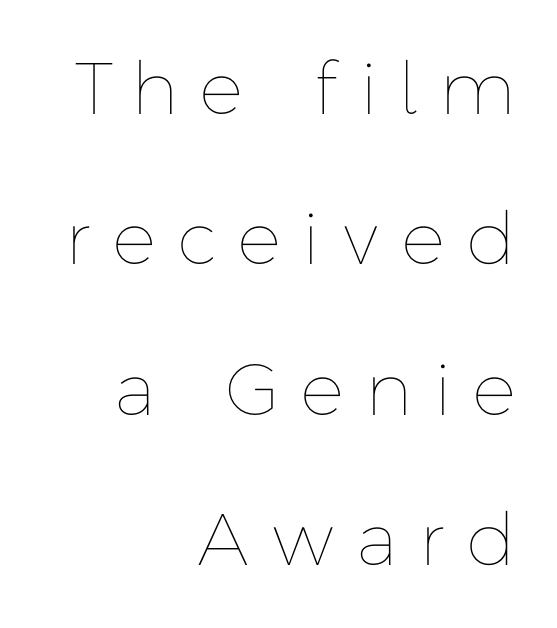
Beneath every word, the page is bare. Display-style spreading of the glyphs; the letterfit is very open. These lines are rendered in a variable-pitch font. The line-height multiplier appears high, well above default. Characters remain perfectly vertical along every line. Line endings align vertically; line beginnings do not.
